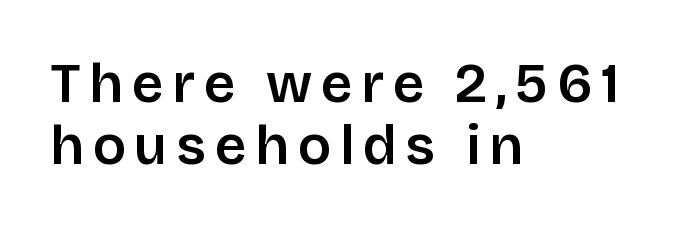
This block would grow much taller if given ordinary leading; it's compressed now. This sample uses an upright cut, with every glyph sitting square on the baseline. The text block is weighted toward the left margin, trailing off unevenly rightward. Font category for this specimen: sans-serif. Proportional: the letters do not fall into vertical columns.
